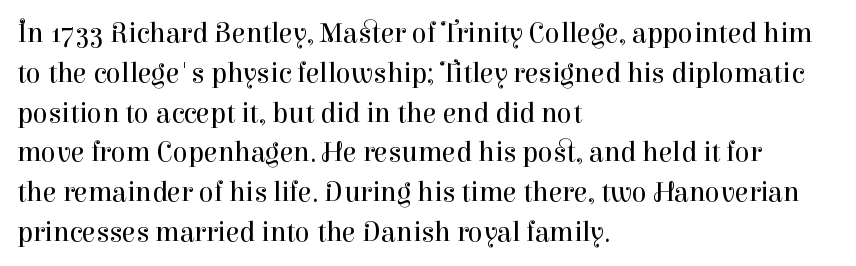
Letter spacing: default. Leading matches the norm, producing a regular column. Ascenders rise straight up at ninety degrees. The letters look calm and open, with moderate or lighter stems.
